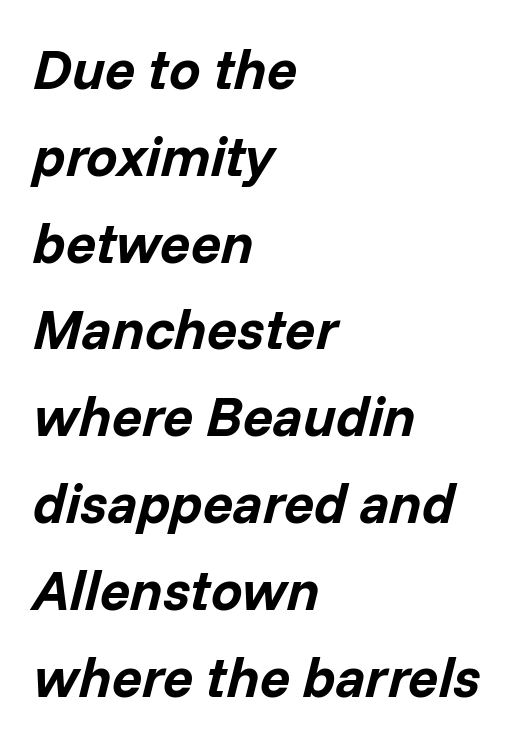
Q: Is the text bold? A: Yes.
Q: Is the text italic (slanted)? A: Yes, it leans right by about 14 degrees.
Q: Is the text underlined? A: No.
Q: How is the paragraph aligned? A: Left-aligned.
Q: Is the spacing between letters normal or unusually wide? A: Normal.
Q: Is the spacing between lines tight, normal or loose? A: Normal.
Q: Width (condensed, normal, or wide)? A: Normal.
Q: Stroke contrast? A: Low.
Q: x-height? A: Medium.
Q: Monospaced? A: No.
